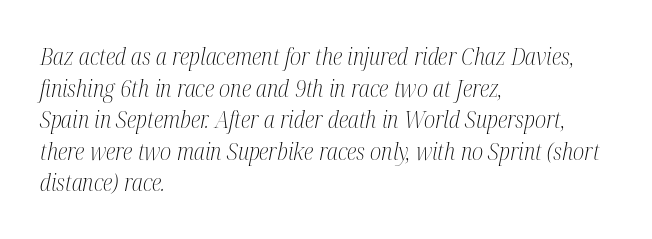
One-word summary of the alignment: left. This is oblique type, the kind used for emphasis or titles. The foot of each line stays bare and open. No extra tracking has been applied to these lines. Stem width sits at or under what a default text font uses. How would I describe the line gaps? Plain and ordinary.
